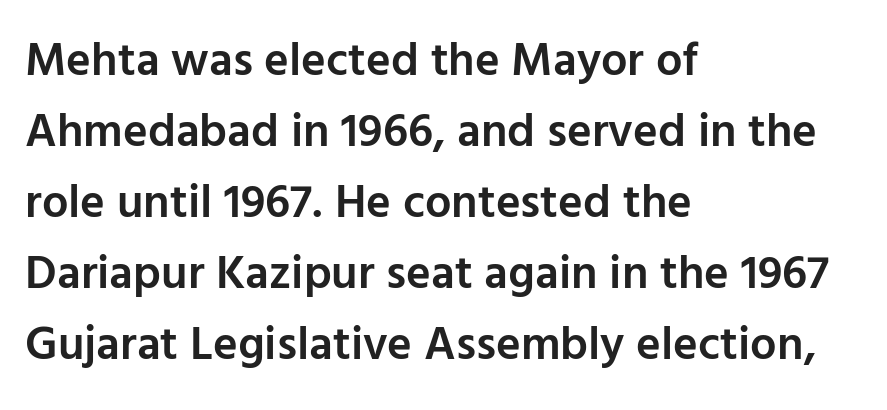
Q: Is the text bold? A: Semi-bold.
Q: Is the text italic (slanted)? A: No, it is upright.
Q: Is the typeface a serif or a sans-serif typeface? A: Sans-serif.
Q: Is the text underlined? A: No.
Q: How is the paragraph aligned? A: Left-aligned.
Q: Is the spacing between letters normal or unusually wide? A: Normal.
Q: Is the spacing between lines tight, normal or loose? A: Normal.
Q: Width (condensed, normal, or wide)? A: Normal.
Q: Stroke contrast? A: Low.
Q: x-height? A: Medium.
Q: Monospaced? A: No.
